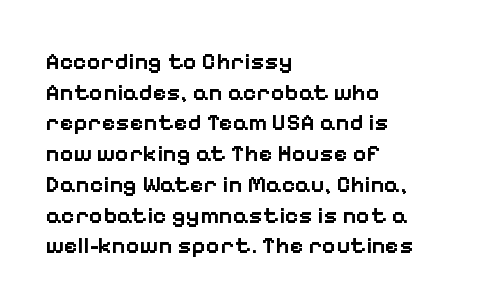
Each word holds together tightly as a unit, with standard inter-letter gaps. Check the space under the baseline: it is left empty. The paragraph has a hard left edge and a soft right edge. Posture: straight, roman, zero tilt. The vertical gap from one line to the next is medium. Notice the strokes are somewhat thickened but not fully heavy: this is a semibold.
